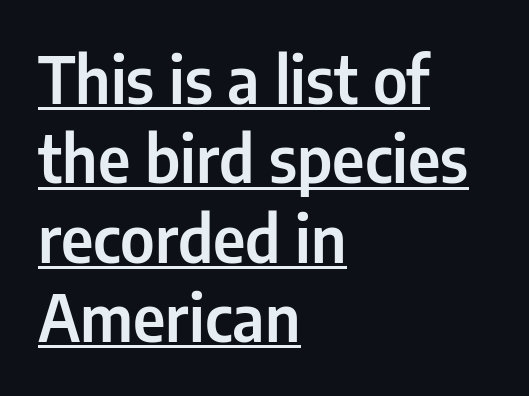
The image shows 64 px condensed sans-serif type, upright; set left-aligned, line spacing 1.24x, normal letter spacing, underlined; low stroke contrast and a medium x-height.
